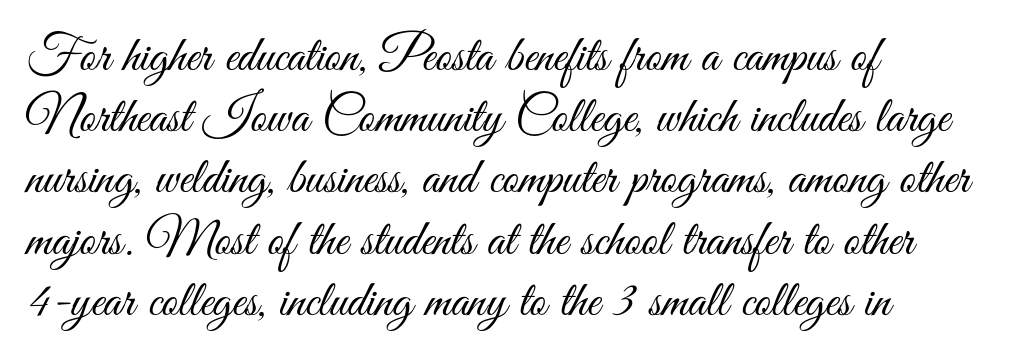
Leftover space on each line is placed entirely after the last word. Is this a fixed-width face? No — the glyphs have proportional, varying widths. A sans-serif font was chosen for this passage. The font sits on the lighter half of the weight spectrum, regular included.
